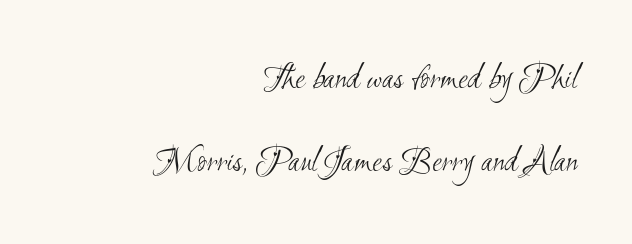
{"serif": "no", "bold": "no", "weight": "light", "width": "condensed", "stroke_contrast": "medium", "x_height": "small", "monospaced": "no", "underline": "no", "align": "right", "line_spacing": "loose", "line_spacing_ratio": 2.3, "letter_spacing": "normal", "letter_spacing_em": 0.0, "glyph_px": 36}
